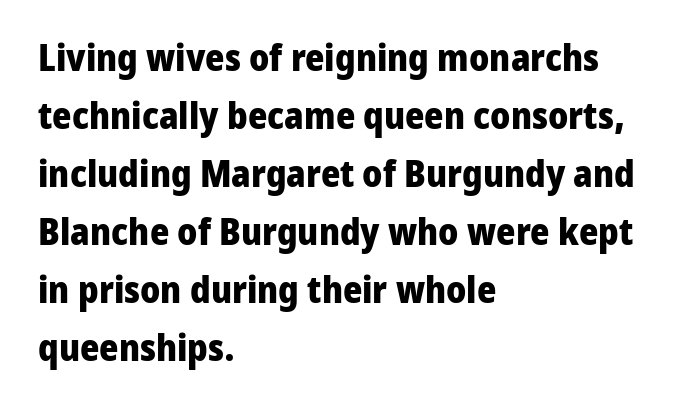
Q: Is the text bold? A: Yes.
Q: Is the text italic (slanted)? A: No, it is upright.
Q: Is the typeface a serif or a sans-serif typeface? A: Sans-serif.
Q: Is the text underlined? A: No.
Q: How is the paragraph aligned? A: Left-aligned.
Q: Is the spacing between letters normal or unusually wide? A: Normal.
Q: Is the spacing between lines tight, normal or loose? A: Normal.
Q: Width (condensed, normal, or wide)? A: Normal.
Q: Stroke contrast? A: Low.
Q: x-height? A: Medium.
Q: Monospaced? A: No.
